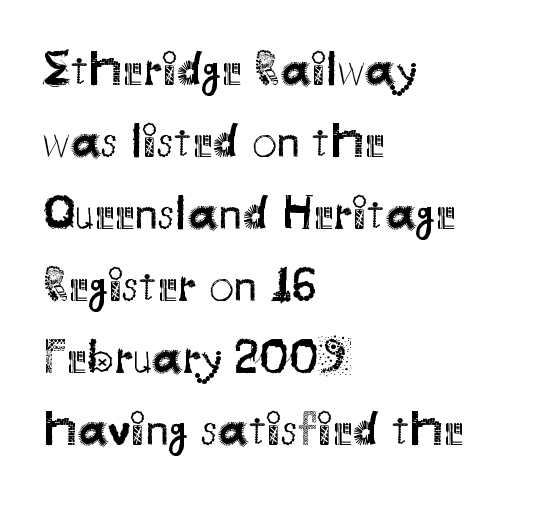
{"serif": "no", "italic": "no", "bold": "no", "weight": "regular", "width": "normal", "stroke_contrast": "medium", "x_height": "small", "monospaced": "no", "underline": "no", "align": "left", "line_spacing": "normal", "line_spacing_ratio": 1.47, "letter_spacing": "normal", "letter_spacing_em": 0.0, "glyph_px": 49}
